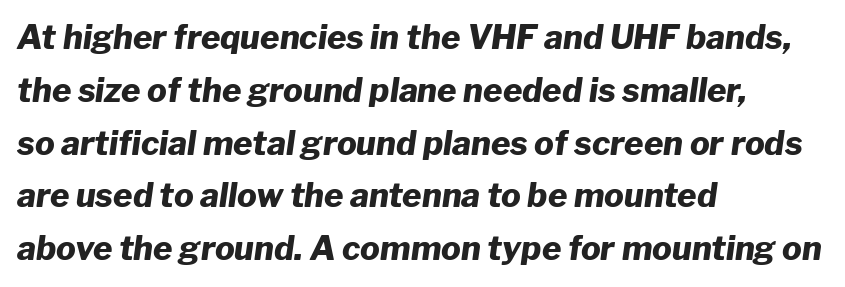
The image shows 33 px heavy type, italic (leaning right); set left-aligned, normal line spacing (1.6x), normal letter spacing, not underlined; low stroke contrast and a medium x-height.
